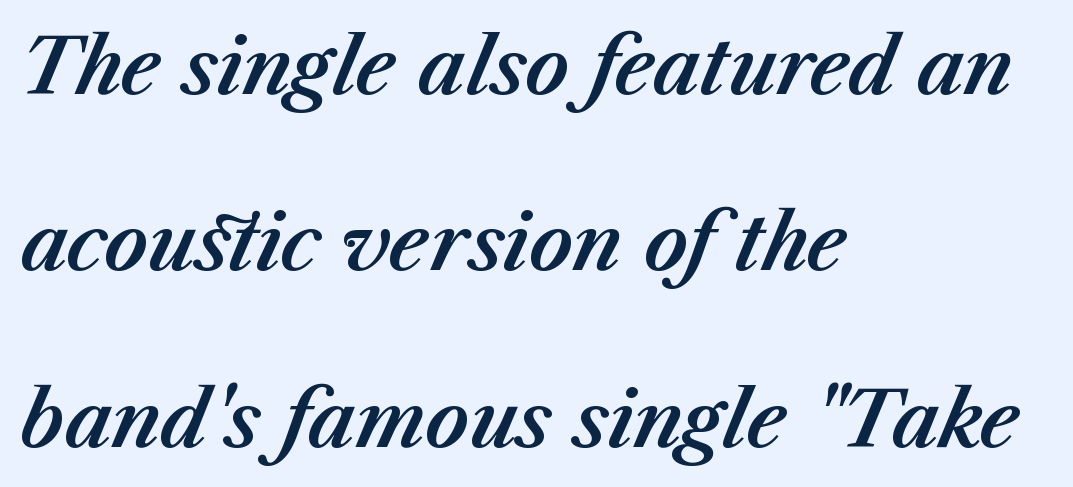
The image shows 76 px text type, italic (leaning right); set left-aligned, loose line spacing (2.32x), normal letter spacing, not underlined; medium stroke contrast and a medium x-height.
